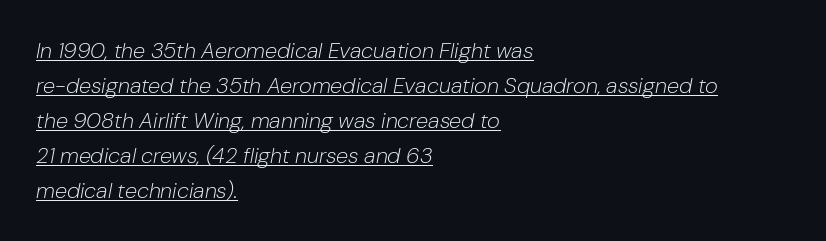
Spacing between characters is what you'd get straight out of the box. Regular leading. The rendering applies a slant to the glyphs. The rag falls on the right side of this text block. The face looks like a standard text weight, possibly lighter.
